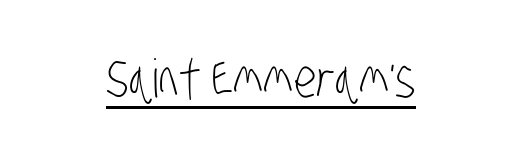
Q: Is the text bold? A: No.
Q: Is the typeface a serif or a sans-serif typeface? A: Sans-serif.
Q: Is the text underlined? A: Yes.
Q: How is the paragraph aligned? A: Centered.
Q: Is the spacing between letters normal or unusually wide? A: Normal.
Q: Width (condensed, normal, or wide)? A: Condensed.
Q: Stroke contrast? A: Low.
Q: x-height? A: Large.
Q: Monospaced? A: No.
